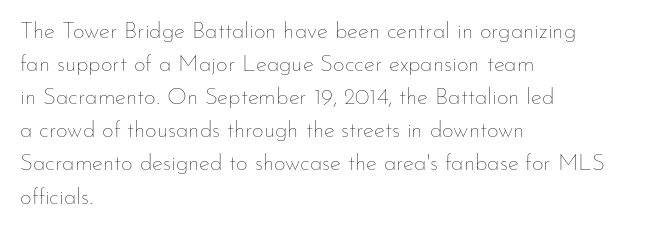
{"italic": "no", "bold": "no", "underline": "no", "align": "left", "line_spacing": "normal", "line_spacing_ratio": 1.44, "letter_spacing": "normal", "letter_spacing_em": 0.0, "glyph_px": 23}
